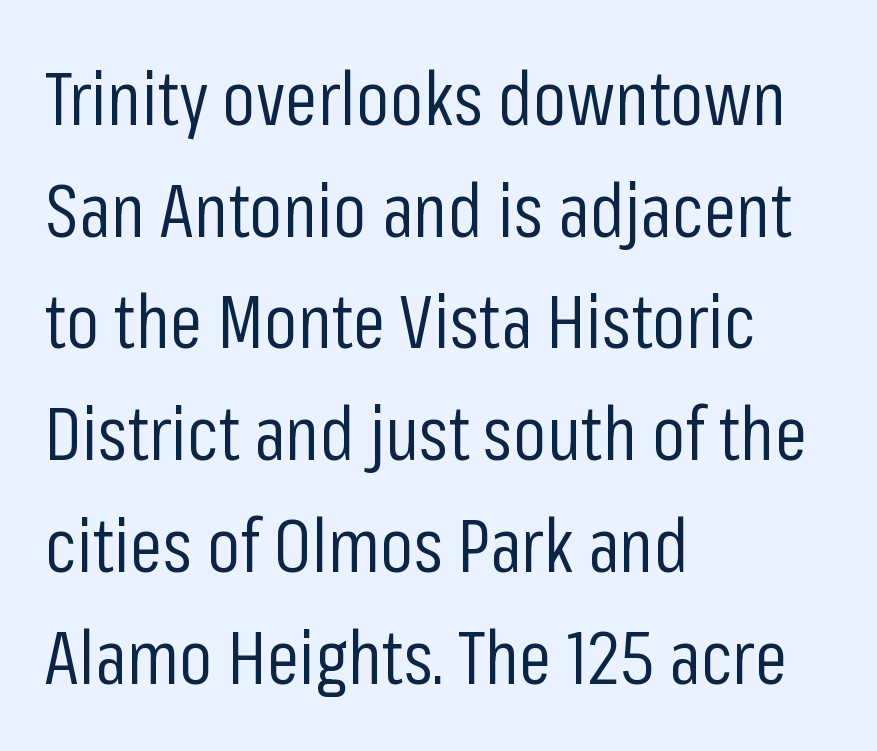
Q: Is the text bold? A: No.
Q: Is the text italic (slanted)? A: No, it is upright.
Q: Is the typeface a serif or a sans-serif typeface? A: Sans-serif.
Q: Is the text underlined? A: No.
Q: How is the paragraph aligned? A: Left-aligned.
Q: Is the spacing between letters normal or unusually wide? A: Normal.
Q: Is the spacing between lines tight, normal or loose? A: Normal.
Q: Width (condensed, normal, or wide)? A: Condensed.
Q: Stroke contrast? A: Low.
Q: x-height? A: Medium.
Q: Monospaced? A: No.
